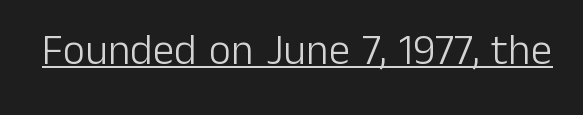
Q: Is the text bold? A: No.
Q: Is the text italic (slanted)? A: No, it is upright.
Q: Is the typeface a serif or a sans-serif typeface? A: Sans-serif.
Q: Is the text underlined? A: Yes.
Q: Is the spacing between letters normal or unusually wide? A: Normal.
Q: Width (condensed, normal, or wide)? A: Normal.
Q: Stroke contrast? A: Low.
Q: x-height? A: Medium.
Q: Monospaced? A: No.
